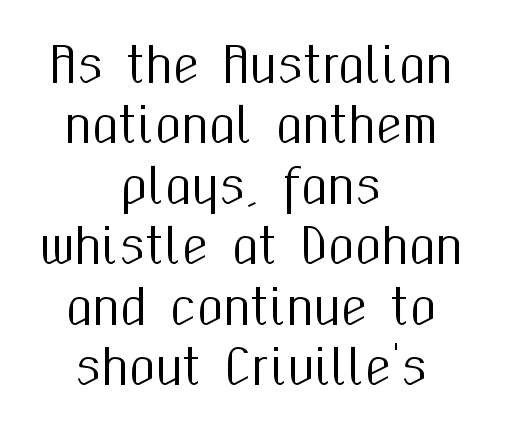
{"serif": "no", "italic": "no", "width": "condensed", "stroke_contrast": "medium", "x_height": "medium", "monospaced": "no", "underline": "no", "align": "center", "line_spacing": "normal", "line_spacing_ratio": 1.26, "letter_spacing": "normal", "letter_spacing_em": 0.0, "glyph_px": 48}
